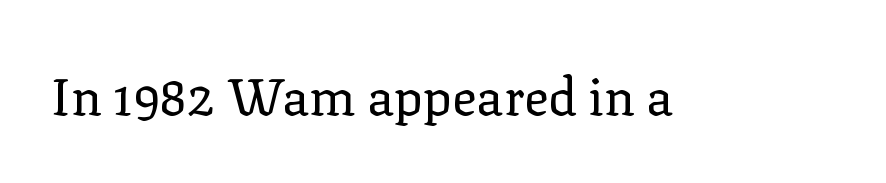
Q: Is the text bold? A: No.
Q: Is the text italic (slanted)? A: No, it is upright.
Q: Is the typeface a serif or a sans-serif typeface? A: Serif.
Q: Is the text underlined? A: No.
Q: Is the spacing between letters normal or unusually wide? A: Normal.
Q: Width (condensed, normal, or wide)? A: Normal.
Q: Stroke contrast? A: Low.
Q: x-height? A: Medium.
Q: Monospaced? A: No.
